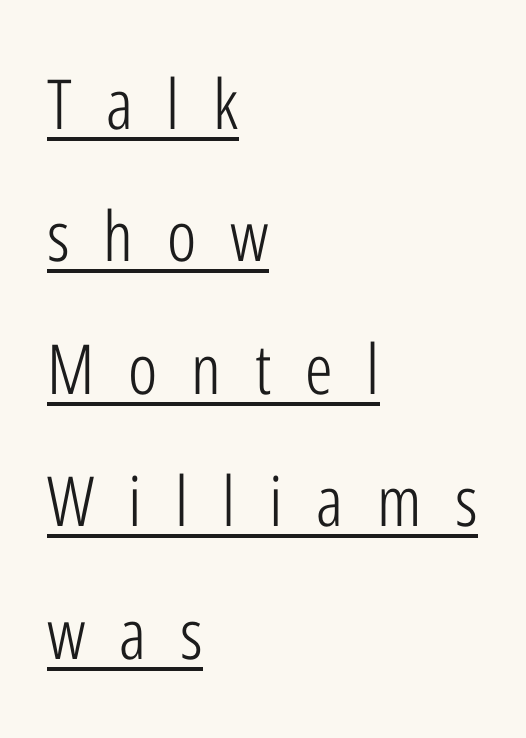
The image shows 69 px light, condensed sans-serif type, upright; set left-aligned, loose line spacing (1.92x), unusually wide letter spacing (+0.49 em), underlined; low stroke contrast and a medium x-height.
